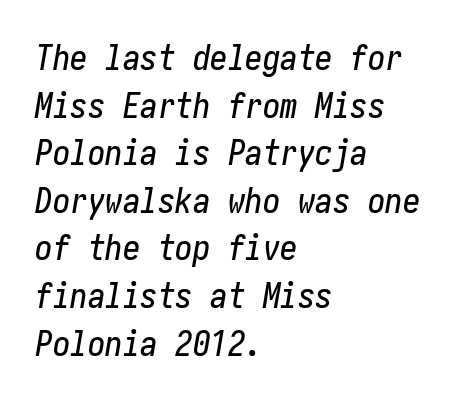
Q: Is the text italic (slanted)? A: Yes, it leans right by about 10 degrees.
Q: Is the text underlined? A: No.
Q: How is the paragraph aligned? A: Left-aligned.
Q: Is the spacing between letters normal or unusually wide? A: Normal.
Q: Is the spacing between lines tight, normal or loose? A: Normal.
Q: Width (condensed, normal, or wide)? A: Condensed.
Q: Stroke contrast? A: Low.
Q: x-height? A: Medium.
